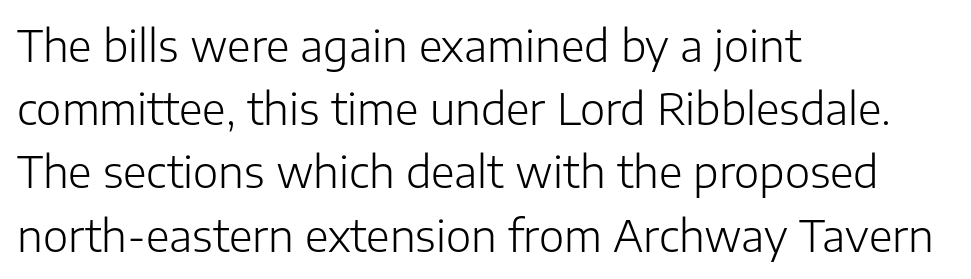
The image shows 43 px light sans-serif type, upright; set left-aligned, normal line spacing (1.47x), normal letter spacing, not underlined; low stroke contrast and a medium x-height.
